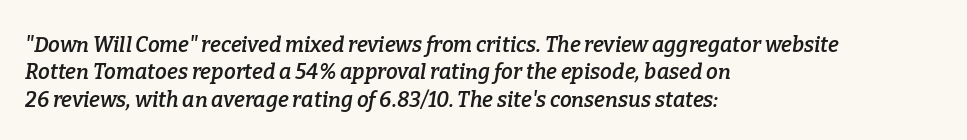
Q: Is the text bold? A: Semi-bold.
Q: Is the text italic (slanted)? A: Yes, it leans right by about 9 degrees.
Q: Is the text underlined? A: No.
Q: How is the paragraph aligned? A: Left-aligned.
Q: Is the spacing between letters normal or unusually wide? A: Normal.
Q: Is the spacing between lines tight, normal or loose? A: Normal.
